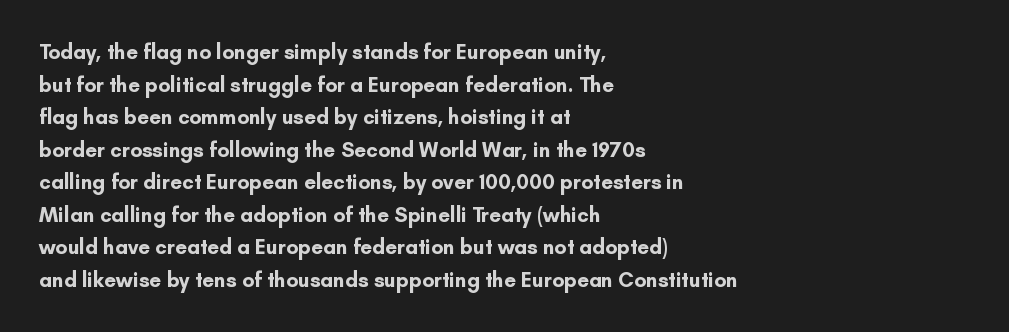
The rendering anchors every line to the left-hand side. In terms of posture, this sample is upright. This sample uses plain, unmodified letter spacing. The gap between lines stays unmarked.
